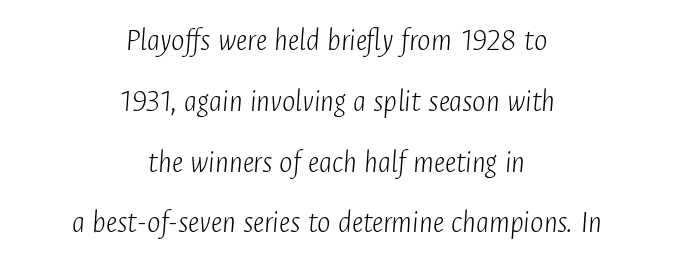
The image shows 32 px light, condensed type, italic (leaning right); set centered, loose line spacing (1.9x), normal letter spacing, not underlined; low stroke contrast and a medium x-height.
